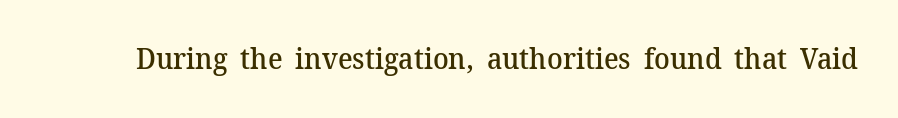
Q: Is the text bold? A: Semi-bold.
Q: Is the text italic (slanted)? A: No, it is upright.
Q: Is the typeface a serif or a sans-serif typeface? A: Serif.
Q: Is the text underlined? A: No.
Q: Is the spacing between letters normal or unusually wide? A: Normal.
Q: Width (condensed, normal, or wide)? A: Normal.
Q: Stroke contrast? A: Medium.
Q: x-height? A: Medium.
Q: Monospaced? A: No.
